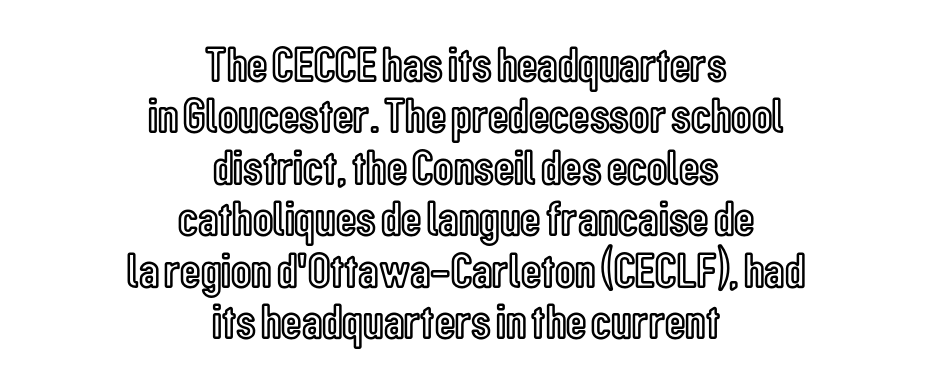
{"italic": "no", "width": "condensed", "x_height": "medium", "monospaced": "no", "underline": "no", "align": "center", "line_spacing": "tight", "line_spacing_ratio": 1.03, "letter_spacing": "normal", "letter_spacing_em": 0.0, "glyph_px": 50}
